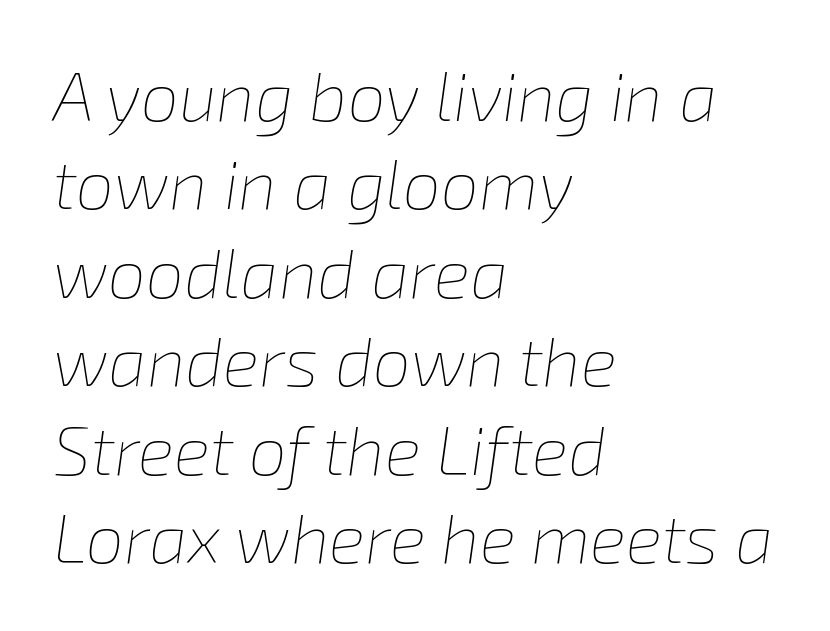
{"italic": "yes", "lean": "right", "slant_degrees": 8, "bold": "no", "weight": "thin", "width": "normal", "stroke_contrast": "low", "x_height": "medium", "monospaced": "no", "underline": "no", "align": "left", "line_spacing": "normal", "line_spacing_ratio": 1.3, "letter_spacing": "normal", "letter_spacing_em": 0.0, "glyph_px": 68}
